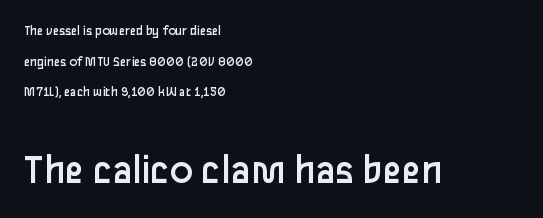
Q: Is the text bold? A: No.
Q: Is the text italic (slanted)? A: No, it is upright.
Q: Is the typeface a serif or a sans-serif typeface? A: Sans-serif.
Q: Is the text underlined? A: No.
Q: How is the paragraph aligned? A: Left-aligned.
Q: Is the spacing between letters normal or unusually wide? A: Normal.
Q: Is the spacing between lines tight, normal or loose? A: Loose.
Q: Which block of text is set in a larger size, the first (top) or the second (bottom)? A: The second (bottom) one.
Q: Width (condensed, normal, or wide)? A: Normal.
Q: Stroke contrast? A: Low.
Q: x-height? A: Medium.
Q: Monospaced? A: No.
